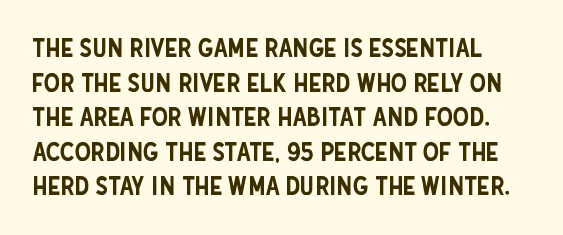
The image shows 26 px text type, upright; set normal line spacing (1.33x), normal letter spacing, not underlined.
